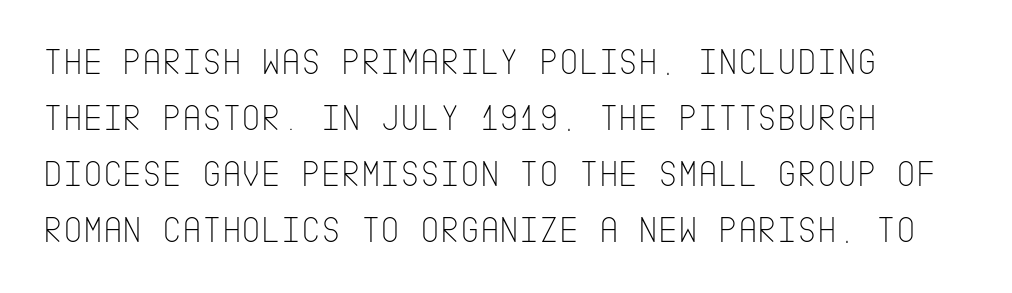
{"serif": "no", "italic": "no", "bold": "no", "weight": "thin", "width": "condensed", "stroke_contrast": "low", "x_height": "large", "underline": "no", "line_spacing": "normal", "line_spacing_ratio": 1.47, "letter_spacing": "normal", "letter_spacing_em": 0.0, "glyph_px": 38}
